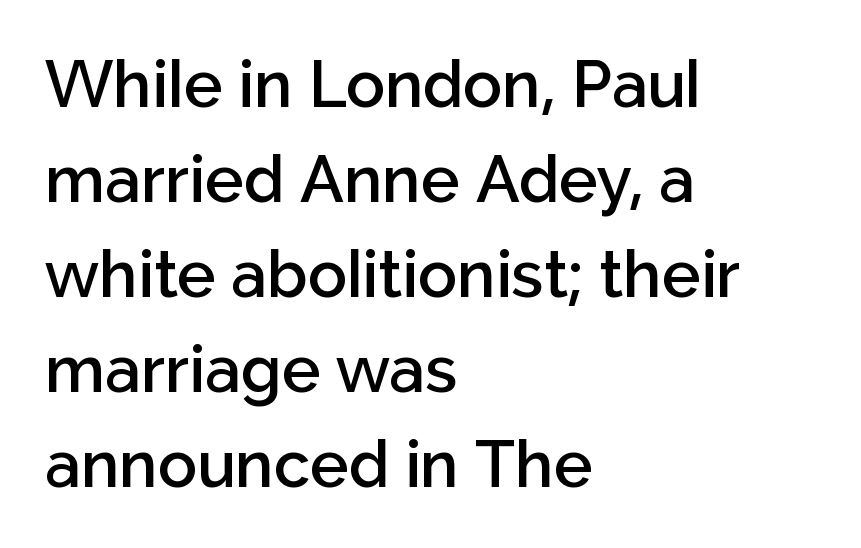
Decoration check: the copy has no underline. Students, note that the glyphs here touch the page at normal intervals. The compositor pushed each line to the left boundary. The font family rendered here belongs to the sans-serif group.
